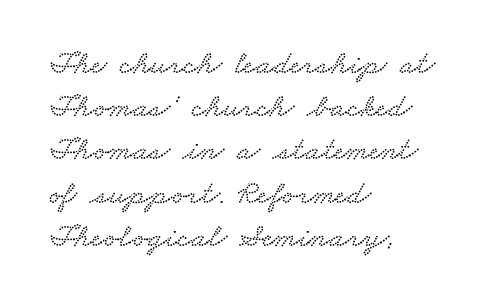
The image shows 33 px wide serif type; set left-aligned, normal line spacing (1.31x), normal letter spacing, not underlined; low stroke contrast and a small x-height.
